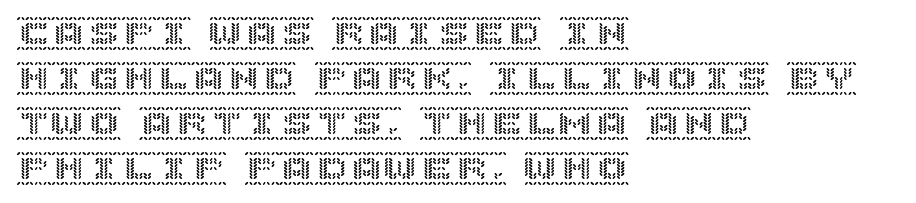
The typesetter chose a ragged-right arrangement here. How would I describe the line gaps? Plain and ordinary. The glyphs are unaccompanied by any horizontal stroke below them. Compared with typical body copy, the letter spacing here is the same.
